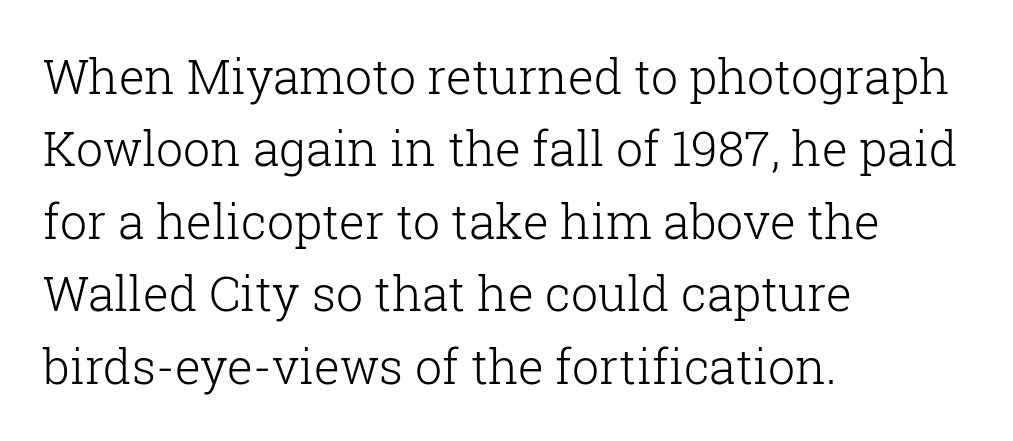
Q: Is the text bold? A: No.
Q: Is the text italic (slanted)? A: No, it is upright.
Q: Is the typeface a serif or a sans-serif typeface? A: Serif.
Q: Is the text underlined? A: No.
Q: How is the paragraph aligned? A: Left-aligned.
Q: Is the spacing between letters normal or unusually wide? A: Normal.
Q: Is the spacing between lines tight, normal or loose? A: Normal.
Q: Width (condensed, normal, or wide)? A: Normal.
Q: Stroke contrast? A: Low.
Q: x-height? A: Medium.
Q: Monospaced? A: No.
